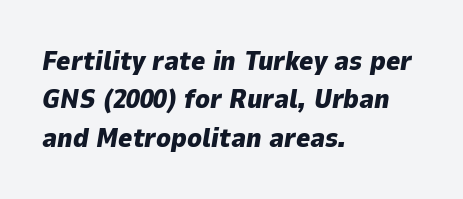
Honestly, the row spacing looks completely unremarkable. Alignment: flush left. Set as a true bold cut, around the 700 mark. The words here are not underlined.
